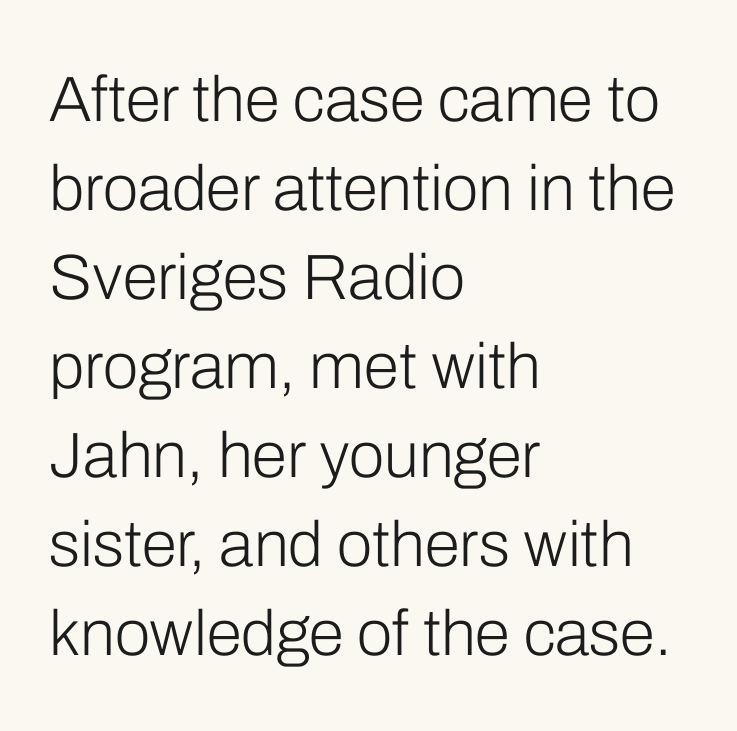
{"serif": "no", "italic": "no", "bold": "no", "weight": "light", "width": "normal", "stroke_contrast": "low", "x_height": "medium", "monospaced": "no", "underline": "no", "align": "left", "line_spacing": "normal", "line_spacing_ratio": 1.39, "letter_spacing": "normal", "letter_spacing_em": 0.0, "glyph_px": 64}
